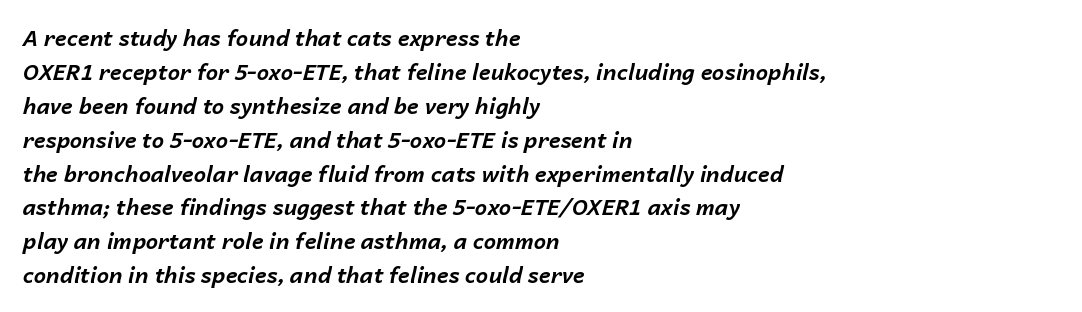
Posture: slanted. Does extra space separate the letters? No, they use regular spacing. How heavy is the stroke? Heavy — this is a bold. The paragraph has a hard left edge and a soft right edge.
